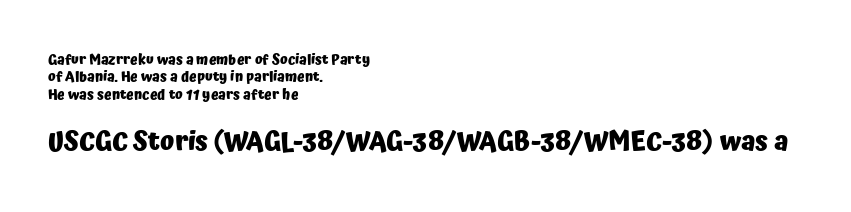
Q: Is the text bold? A: Yes.
Q: Is the text italic (slanted)? A: No, it is upright.
Q: Is the text underlined? A: No.
Q: How is the paragraph aligned? A: Left-aligned.
Q: Is the spacing between letters normal or unusually wide? A: Normal.
Q: Which block of text is set in a larger size, the first (top) or the second (bottom)? A: The second (bottom) one.
